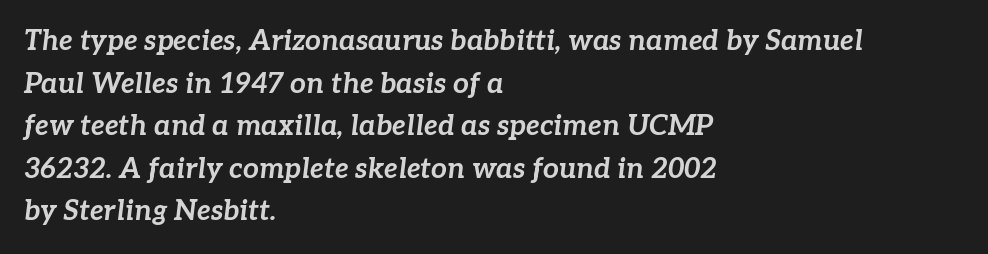
Q: Is the text bold? A: Yes.
Q: Is the text italic (slanted)? A: Yes, it leans right by about 7 degrees.
Q: Is the text underlined? A: No.
Q: How is the paragraph aligned? A: Left-aligned.
Q: Is the spacing between letters normal or unusually wide? A: Normal.
Q: Is the spacing between lines tight, normal or loose? A: Normal.
Q: Width (condensed, normal, or wide)? A: Normal.
Q: Stroke contrast? A: Low.
Q: x-height? A: Medium.
Q: Monospaced? A: No.
